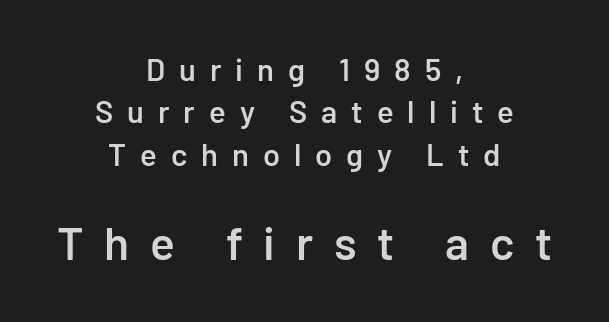
The image shows 46 px semibold sans-serif type, upright; set centered, normal line spacing (1.37x), unusually wide letter spacing (+0.45 em), not underlined; the second (bottom) block is 1.48x larger; low stroke contrast and a medium x-height.
